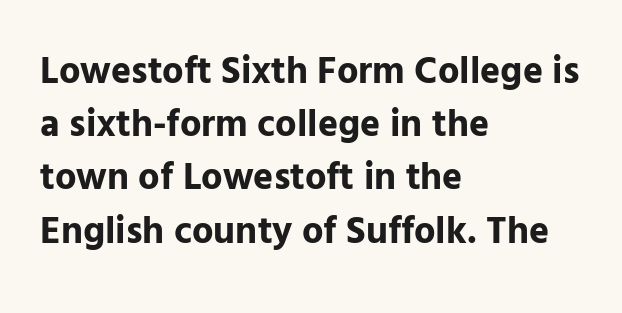
{"serif": "no", "italic": "no", "bold": "yes", "weight": "bold", "width": "normal", "stroke_contrast": "low", "x_height": "medium", "monospaced": "no", "underline": "no", "align": "left", "line_spacing": "normal", "line_spacing_ratio": 1.4, "letter_spacing": "normal", "letter_spacing_em": 0.0, "glyph_px": 38}
